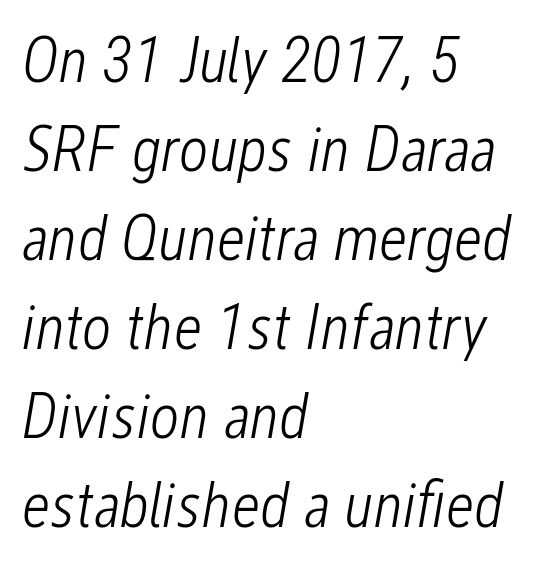
The image shows 64 px light, condensed type, italic (leaning right); set left-aligned, normal line spacing (1.39x), normal letter spacing, not underlined; low stroke contrast and a medium x-height.
